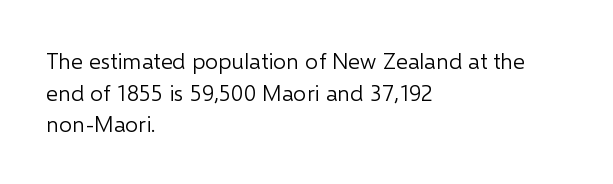
The image shows 23 px text type, upright; set left-aligned, normal line spacing (1.38x), normal letter spacing, not underlined.
